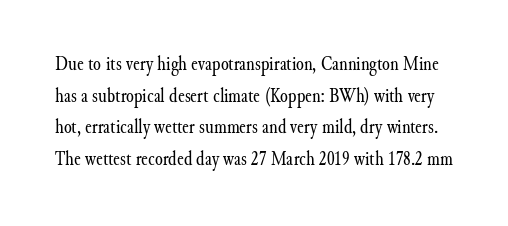
{"italic": "no", "bold": "no", "underline": "no", "line_spacing": "normal", "line_spacing_ratio": 1.58, "letter_spacing": "normal", "letter_spacing_em": 0.0, "glyph_px": 20}
